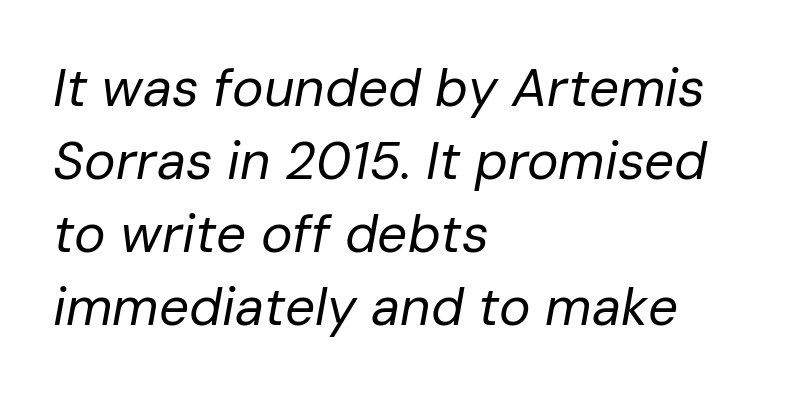
Q: Is the text bold? A: No.
Q: Is the text italic (slanted)? A: Yes, it leans right by about 10 degrees.
Q: Is the text underlined? A: No.
Q: How is the paragraph aligned? A: Left-aligned.
Q: Is the spacing between letters normal or unusually wide? A: Normal.
Q: Is the spacing between lines tight, normal or loose? A: Normal.
Q: Width (condensed, normal, or wide)? A: Normal.
Q: Stroke contrast? A: Low.
Q: x-height? A: Medium.
Q: Monospaced? A: No.
